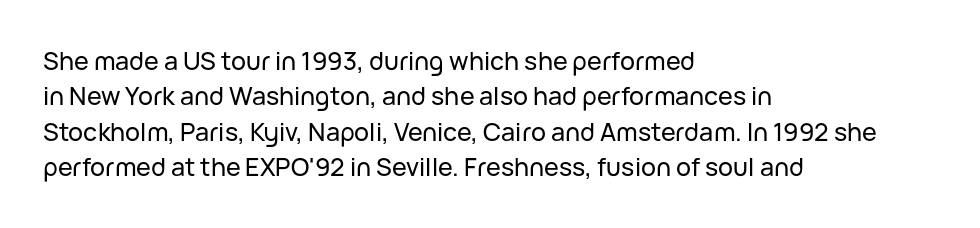
The image shows 25 px text type, upright; set left-aligned, normal line spacing (1.42x), normal letter spacing, not underlined.
